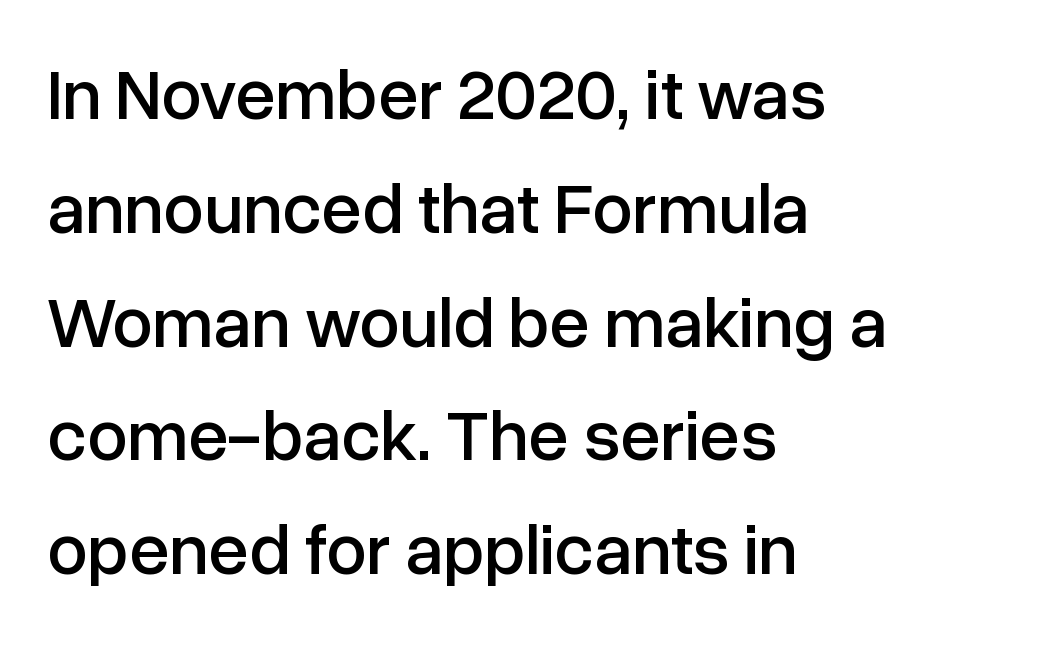
The image shows 72 px sans-serif type, upright; set left-aligned, normal line spacing (1.58x), normal letter spacing, not underlined; low stroke contrast and a medium x-height.
